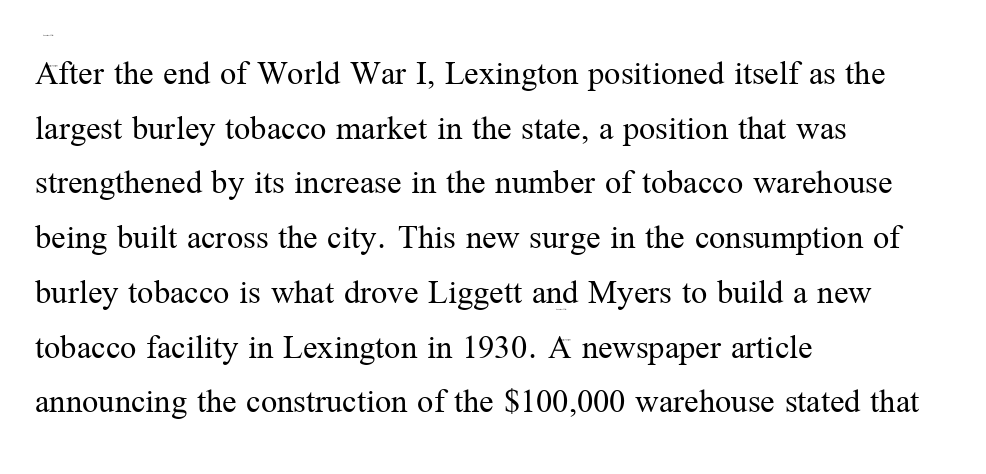
The image shows 36 px regular-weight serif type, upright; set left-aligned, normal line spacing (1.52x), normal letter spacing, not underlined; medium stroke contrast and a medium x-height.
